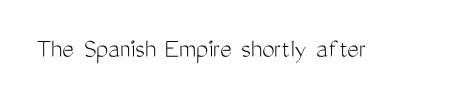
{"serif": "no", "italic": "no", "bold": "no", "weight": "light", "width": "condensed", "stroke_contrast": "medium", "x_height": "medium", "monospaced": "no", "underline": "no", "letter_spacing": "normal", "letter_spacing_em": 0.0, "glyph_px": 28}
